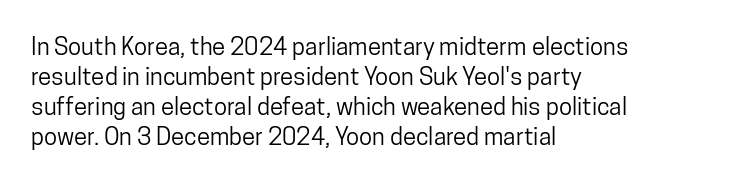
The lines in this sample share a left origin and differ only in where they stop. Tracking here is standard; glyphs follow each other at the usual distance. How would I describe the line gaps? Plain and ordinary. You can tell it's not italic because the verticals are truly vertical.
